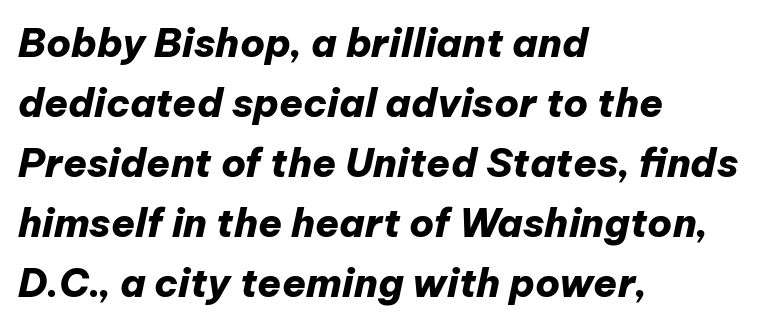
Q: Is the text bold? A: Yes.
Q: Is the text italic (slanted)? A: Yes, it leans right by about 12 degrees.
Q: Is the text underlined? A: No.
Q: How is the paragraph aligned? A: Left-aligned.
Q: Is the spacing between letters normal or unusually wide? A: Normal.
Q: Is the spacing between lines tight, normal or loose? A: Normal.
Q: Width (condensed, normal, or wide)? A: Normal.
Q: Stroke contrast? A: Low.
Q: x-height? A: Medium.
Q: Monospaced? A: No.
